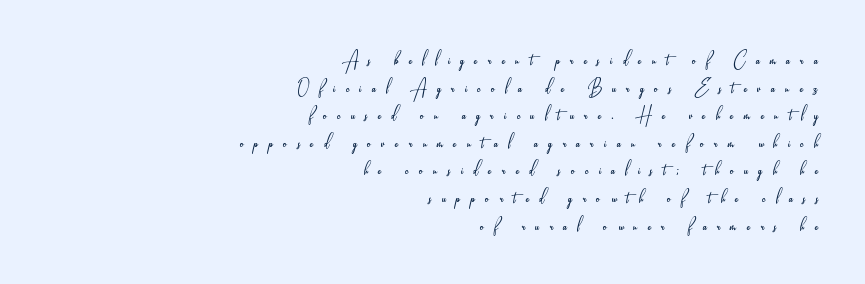
The image shows 23 px text type; set right-aligned, line spacing 1.2x, unusually wide letter spacing (+0.45 em), not underlined.
